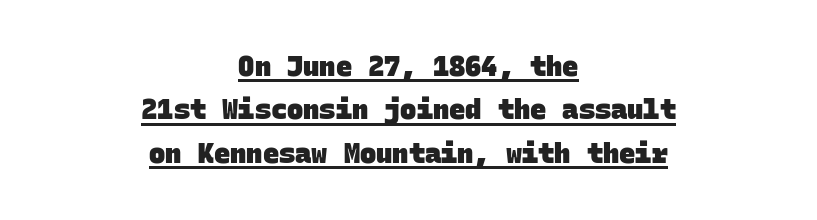
The image shows 27 px bold type; set centered, normal line spacing (1.61x), normal letter spacing, underlined.
